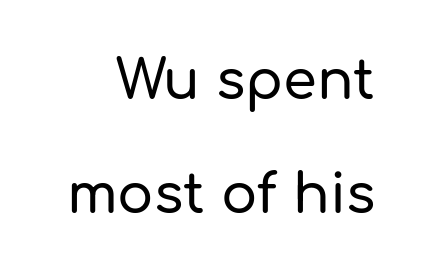
Q: Is the text italic (slanted)? A: No, it is upright.
Q: Is the typeface a serif or a sans-serif typeface? A: Sans-serif.
Q: Is the text underlined? A: No.
Q: Is the spacing between letters normal or unusually wide? A: Normal.
Q: Is the spacing between lines tight, normal or loose? A: Loose.
Q: Width (condensed, normal, or wide)? A: Normal.
Q: Stroke contrast? A: Low.
Q: x-height? A: Medium.
Q: Monospaced? A: No.
